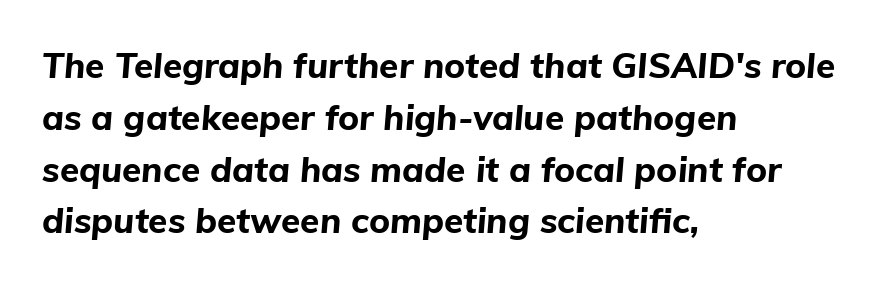
The image shows 35 px bold type, italic (leaning right); set left-aligned, normal line spacing (1.48x), normal letter spacing, not underlined; low stroke contrast and a medium x-height.
